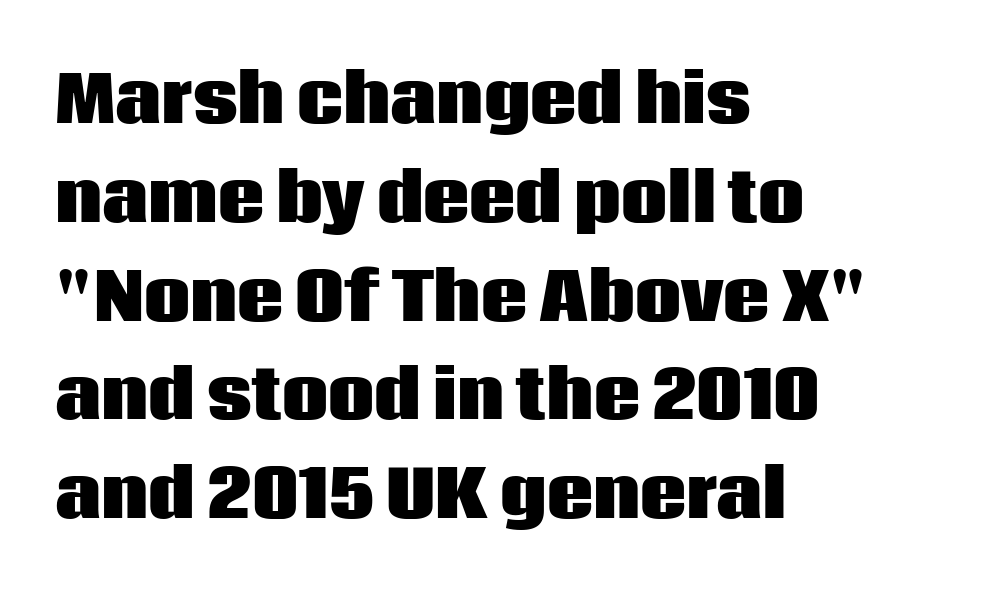
{"serif": "no", "italic": "no", "bold": "yes", "weight": "heavy", "width": "normal", "stroke_contrast": "low", "x_height": "large", "monospaced": "no", "underline": "no", "align": "left", "line_spacing": "normal", "line_spacing_ratio": 1.52, "letter_spacing": "normal", "letter_spacing_em": 0.0, "glyph_px": 65}
